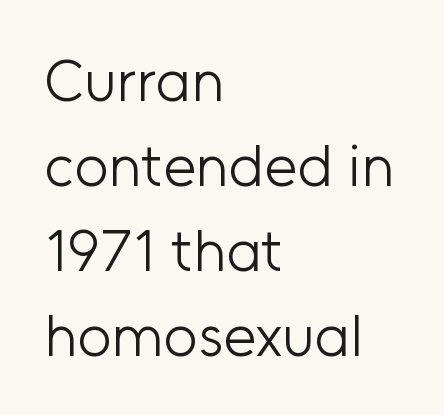
Tracking here is standard; glyphs follow each other at the usual distance. The lettering stays uniformly vertical, giving the passage a roman look. The face used here is a sans, in the tradition of grotesques and geometrics. These lines stack with their left ends in a neat column. Vertically, the passage feels balanced, rows spaced as you'd expect.
